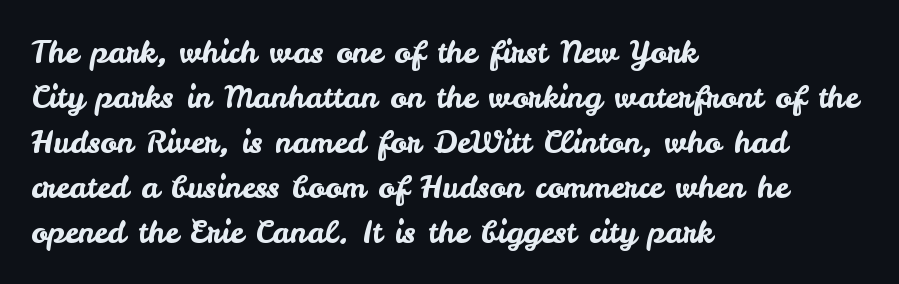
Tracking value appears to be zero — textbook default spacing. The paragraph shown leans on its left margin. Underlining? Definitely not there.
